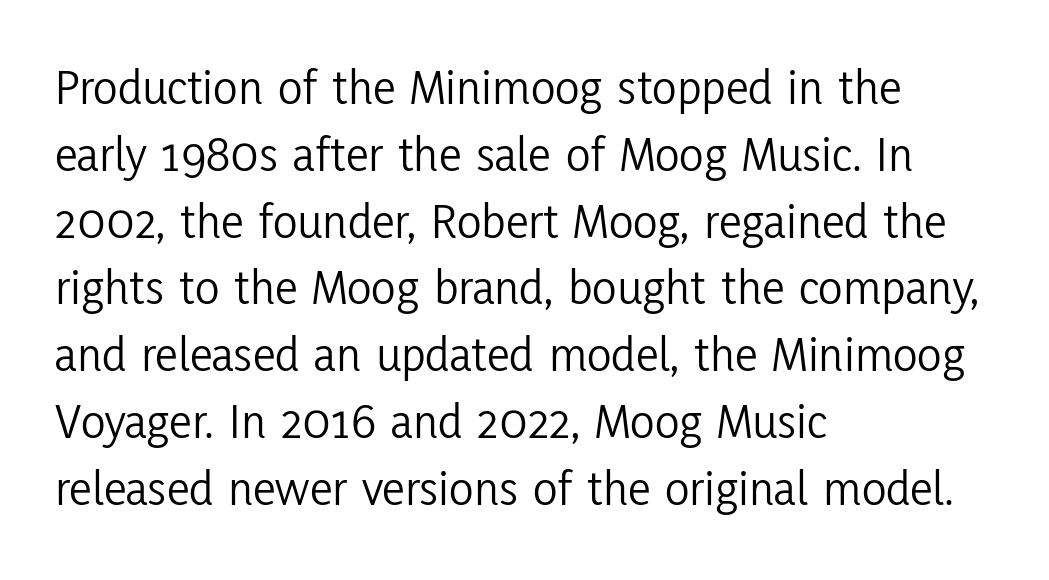
The image shows 51 px light, condensed sans-serif type, upright; set left-aligned, normal line spacing (1.31x), normal letter spacing, not underlined; low stroke contrast and a medium x-height.
